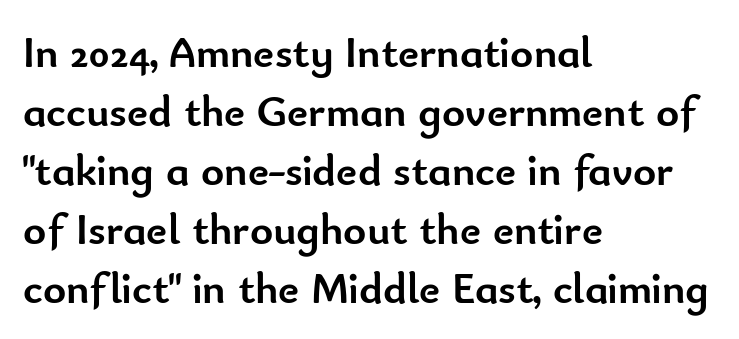
The characters display no serif detailing; their extremities are plain. Any mark beneath the type? The region is blank. Unlike italic type, these characters show no tilt at all. This sample uses plain, unmodified letter spacing.
